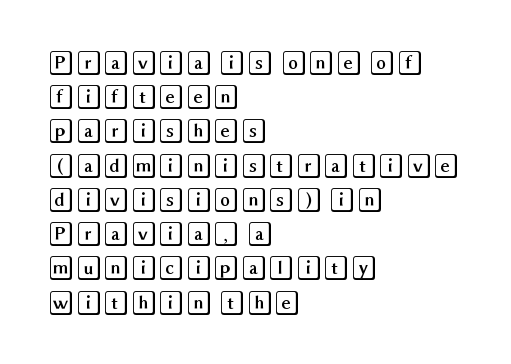
{"italic": "no", "underline": "no", "align": "left", "line_spacing": "normal", "line_spacing_ratio": 1.37, "letter_spacing": "normal", "letter_spacing_em": 0.0, "glyph_px": 25}
